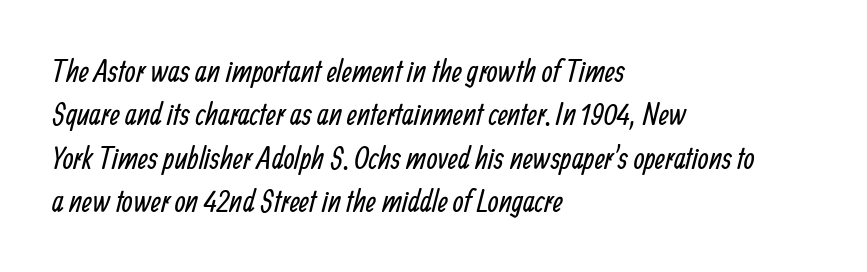
{"serif": "no", "bold": "no", "weight": "regular", "width": "condensed", "stroke_contrast": "low", "x_height": "medium", "monospaced": "no", "underline": "no", "align": "left", "line_spacing": "normal", "line_spacing_ratio": 1.4, "letter_spacing": "normal", "letter_spacing_em": 0.0, "glyph_px": 31}
